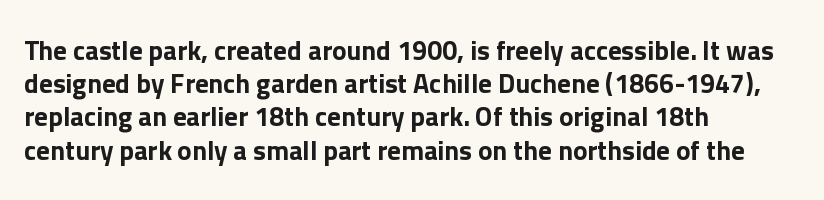
The image shows 27 px text type, upright; set left-aligned, line spacing 1.23x, normal letter spacing, not underlined.
